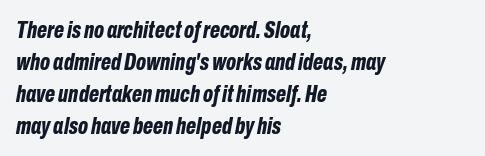
{"italic": "yes", "lean": "right", "slant_degrees": 10, "bold": "yes", "underline": "no", "align": "left", "line_spacing": "normal", "line_spacing_ratio": 1.33, "letter_spacing": "normal", "letter_spacing_em": 0.0, "glyph_px": 24}
